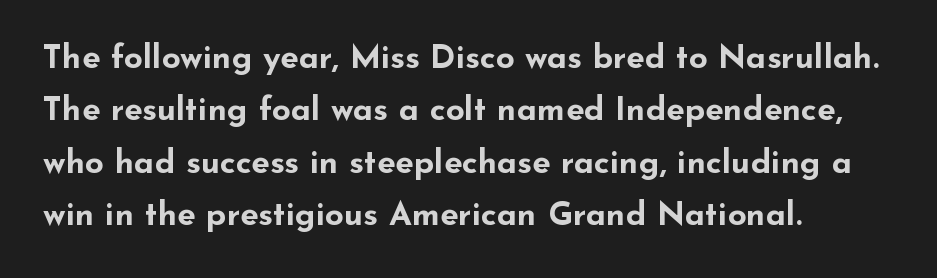
Q: Is the text bold? A: Yes.
Q: Is the text italic (slanted)? A: No, it is upright.
Q: Is the typeface a serif or a sans-serif typeface? A: Sans-serif.
Q: Is the text underlined? A: No.
Q: How is the paragraph aligned? A: Left-aligned.
Q: Is the spacing between letters normal or unusually wide? A: Normal.
Q: Is the spacing between lines tight, normal or loose? A: Normal.
Q: Width (condensed, normal, or wide)? A: Wide.
Q: Stroke contrast? A: Low.
Q: x-height? A: Small.
Q: Monospaced? A: No.
